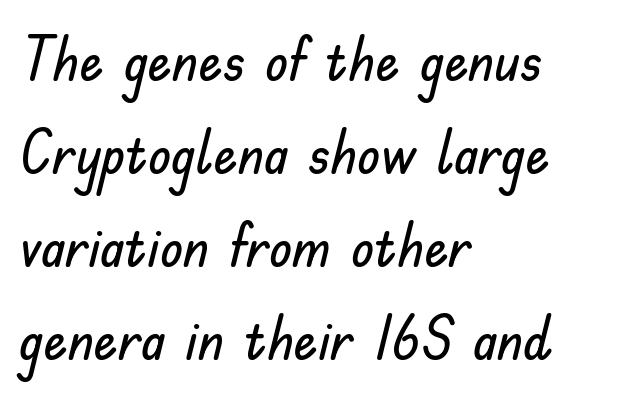
{"serif": "no", "width": "normal", "stroke_contrast": "low", "x_height": "small", "monospaced": "no", "underline": "no", "align": "left", "line_spacing": "normal", "line_spacing_ratio": 1.55, "letter_spacing": "normal", "letter_spacing_em": 0.0, "glyph_px": 60}
